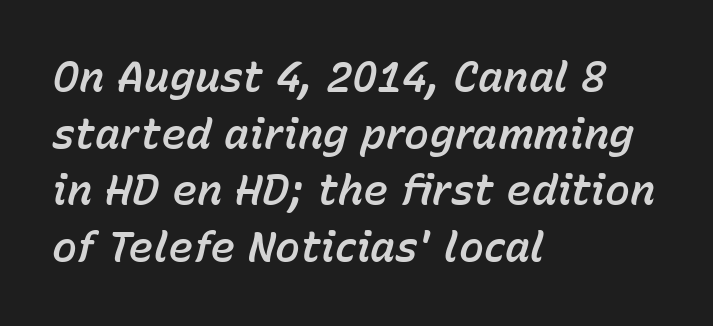
{"italic": "yes", "lean": "right", "slant_degrees": 15, "width": "normal", "stroke_contrast": "low", "x_height": "medium", "monospaced": "no", "underline": "no", "align": "left", "line_spacing": "normal", "line_spacing_ratio": 1.35, "letter_spacing": "normal", "letter_spacing_em": 0.0, "glyph_px": 42}
